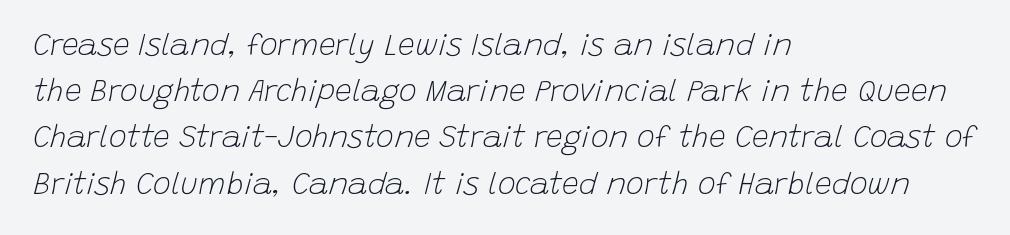
Q: Is the text bold? A: No.
Q: Is the text italic (slanted)? A: Yes, it leans right by about 15 degrees.
Q: Is the text underlined? A: No.
Q: How is the paragraph aligned? A: Left-aligned.
Q: Is the spacing between letters normal or unusually wide? A: Normal.
Q: Is the spacing between lines tight, normal or loose? A: Normal.
Q: Width (condensed, normal, or wide)? A: Normal.
Q: Stroke contrast? A: Low.
Q: x-height? A: Large.
Q: Monospaced? A: No.
